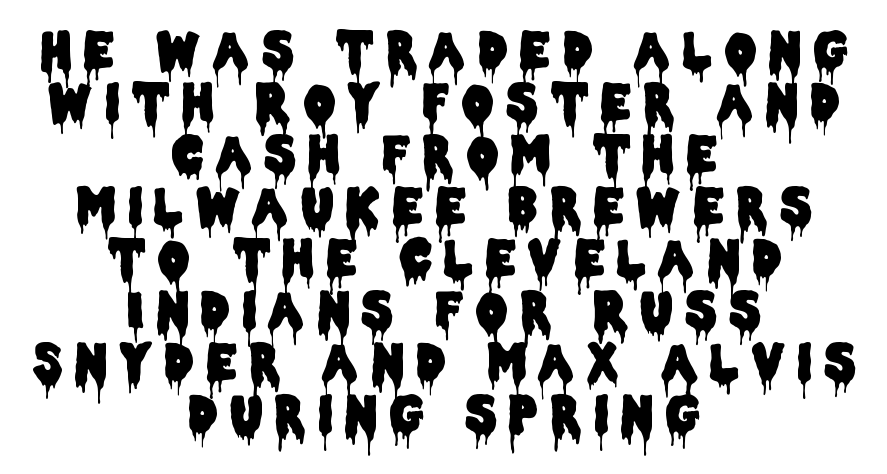
{"serif": "no", "italic": "no", "width": "condensed", "stroke_contrast": "low", "x_height": "large", "monospaced": "no", "underline": "no", "align": "center", "line_spacing": "tight", "line_spacing_ratio": 1.06, "letter_spacing": "wide", "letter_spacing_em": 0.26, "glyph_px": 49}
